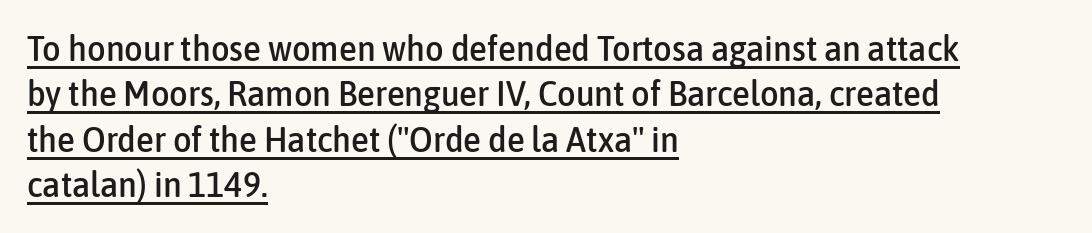
Q: Is the text italic (slanted)? A: No, it is upright.
Q: Is the typeface a serif or a sans-serif typeface? A: Sans-serif.
Q: Is the text underlined? A: Yes.
Q: How is the paragraph aligned? A: Left-aligned.
Q: Is the spacing between letters normal or unusually wide? A: Normal.
Q: Is the spacing between lines tight, normal or loose? A: Normal.
Q: Width (condensed, normal, or wide)? A: Condensed.
Q: Stroke contrast? A: Low.
Q: x-height? A: Medium.
Q: Monospaced? A: No.
